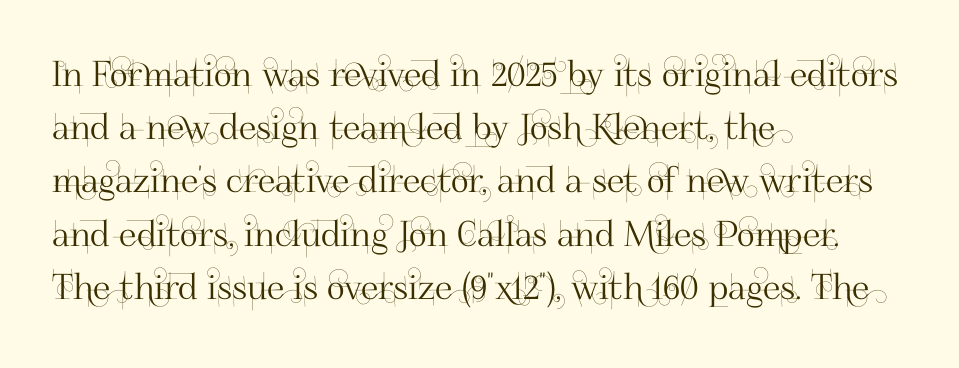
Q: Is the text italic (slanted)? A: No, it is upright.
Q: Is the typeface a serif or a sans-serif typeface? A: Sans-serif.
Q: Is the text underlined? A: No.
Q: How is the paragraph aligned? A: Left-aligned.
Q: Is the spacing between letters normal or unusually wide? A: Normal.
Q: Is the spacing between lines tight, normal or loose? A: Normal.
Q: Width (condensed, normal, or wide)? A: Normal.
Q: Stroke contrast? A: High.
Q: x-height? A: Small.
Q: Monospaced? A: No.
